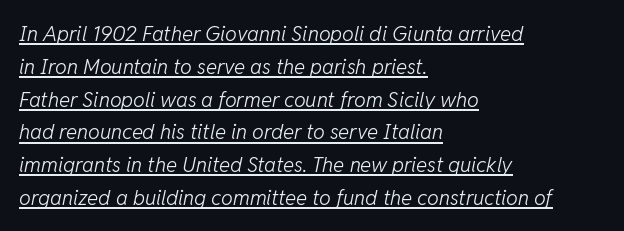
The image shows 21 px text type, italic (leaning right); set left-aligned, normal line spacing (1.56x), normal letter spacing, underlined.
